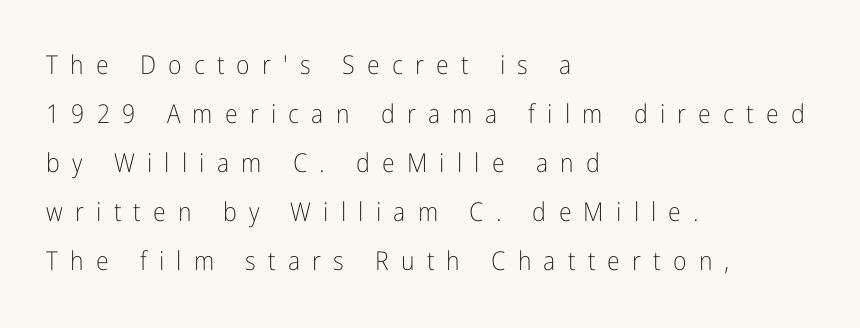
The image shows 26 px text type, upright; set left-aligned, line spacing 1.88x, unusually wide letter spacing (+0.47 em), not underlined.
